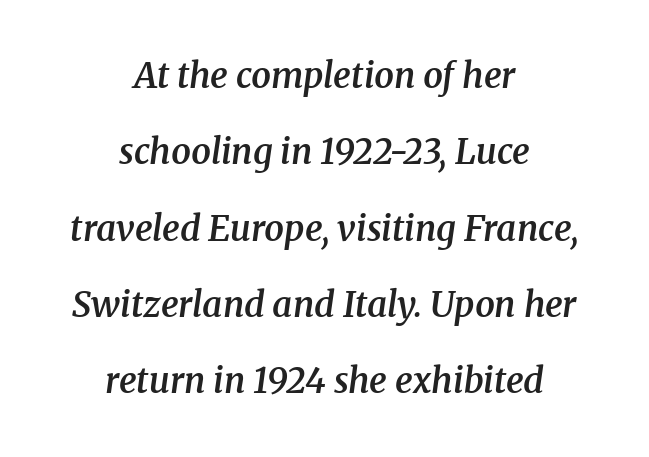
The whole block is typeset with a tilt. The tracking reads as untouched default to a designer's eye. Typographic density is moderately raised because the face is semibold. In terms of leading, this rendering errs on the spacious side. The type family on display is of the serif kind.
